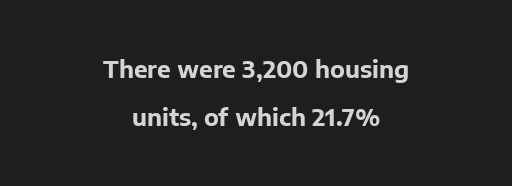
The image shows 23 px bold type, upright; set centered, loose line spacing (2.08x), normal letter spacing, not underlined.
